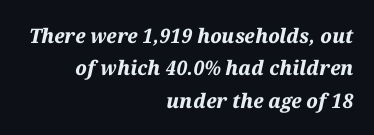
Q: Is the text bold? A: Yes.
Q: Is the text italic (slanted)? A: Yes, it leans right by about 12 degrees.
Q: Is the text underlined? A: No.
Q: How is the paragraph aligned? A: Right-aligned.
Q: Is the spacing between letters normal or unusually wide? A: Normal.
Q: Is the spacing between lines tight, normal or loose? A: Normal.
